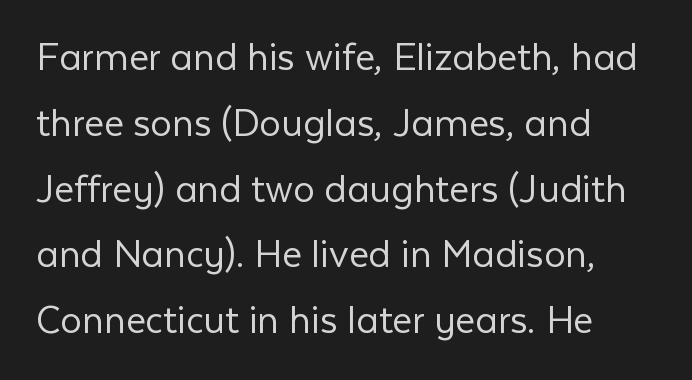
The image shows 43 px light sans-serif type, upright; set left-aligned, normal line spacing (1.53x), normal letter spacing, not underlined; low stroke contrast and a medium x-height.
